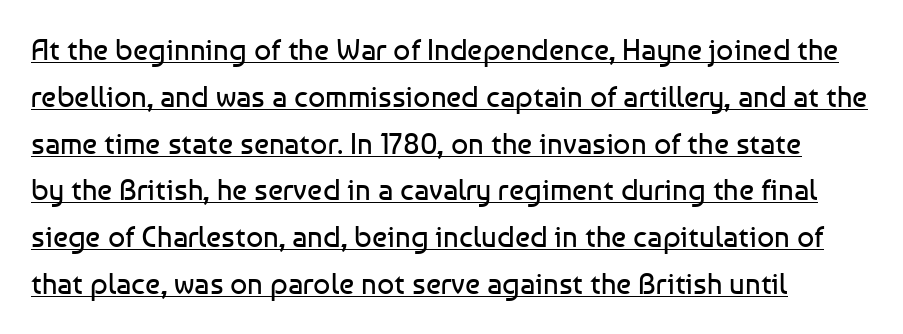
The image shows 30 px regular-weight sans-serif type, upright; set left-aligned, normal line spacing (1.56x), normal letter spacing, underlined; low stroke contrast and a medium x-height.
